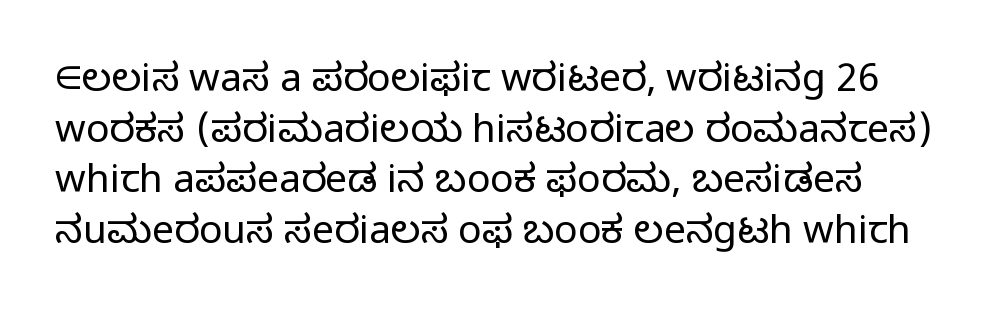
The image shows 39 px light sans-serif type, upright; set normal line spacing (1.3x), normal letter spacing, not underlined; low stroke contrast and a medium x-height.
